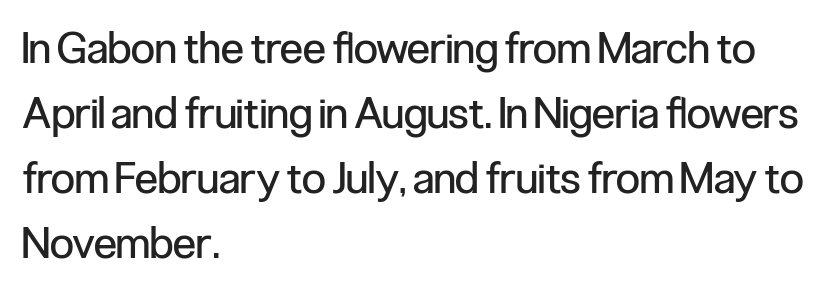
{"serif": "no", "italic": "no", "bold": "no", "weight": "regular", "width": "condensed", "stroke_contrast": "low", "x_height": "medium", "monospaced": "no", "underline": "no", "align": "left", "line_spacing": "normal", "line_spacing_ratio": 1.51, "letter_spacing": "normal", "letter_spacing_em": 0.0, "glyph_px": 43}
